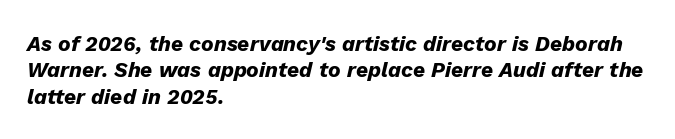
The image shows 21 px bold type, italic (leaning right); set left-aligned, normal line spacing (1.26x), normal letter spacing, not underlined.
